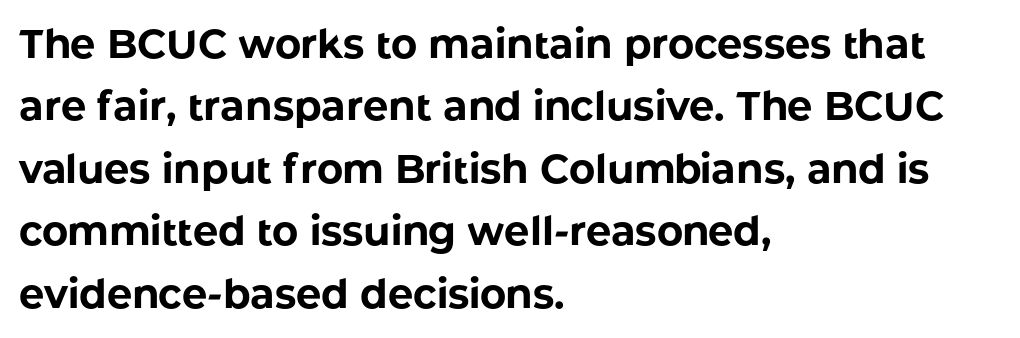
{"serif": "no", "italic": "no", "bold": "yes", "weight": "bold", "width": "normal", "stroke_contrast": "low", "x_height": "medium", "monospaced": "no", "underline": "no", "align": "left", "line_spacing": "normal", "line_spacing_ratio": 1.56, "letter_spacing": "normal", "letter_spacing_em": 0.0, "glyph_px": 40}
